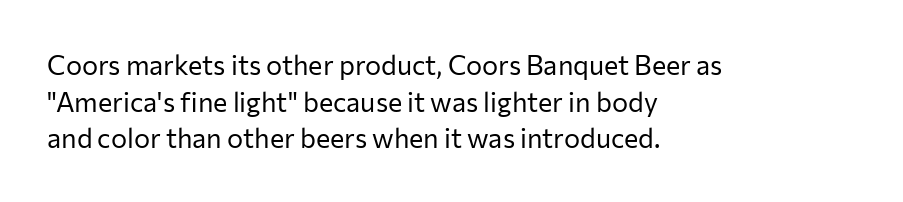
Q: Is the text bold? A: No.
Q: Is the text italic (slanted)? A: No, it is upright.
Q: Is the text underlined? A: No.
Q: How is the paragraph aligned? A: Left-aligned.
Q: Is the spacing between letters normal or unusually wide? A: Normal.
Q: Is the spacing between lines tight, normal or loose? A: Normal.
